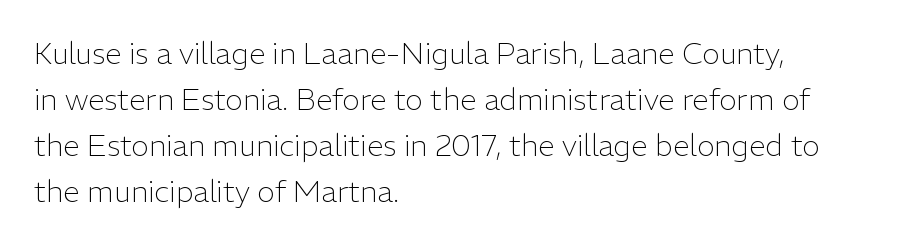
Q: Is the text bold? A: No.
Q: Is the text italic (slanted)? A: No, it is upright.
Q: Is the typeface a serif or a sans-serif typeface? A: Sans-serif.
Q: Is the text underlined? A: No.
Q: How is the paragraph aligned? A: Left-aligned.
Q: Is the spacing between letters normal or unusually wide? A: Normal.
Q: Is the spacing between lines tight, normal or loose? A: Normal.
Q: Width (condensed, normal, or wide)? A: Normal.
Q: Stroke contrast? A: Low.
Q: x-height? A: Medium.
Q: Monospaced? A: No.
